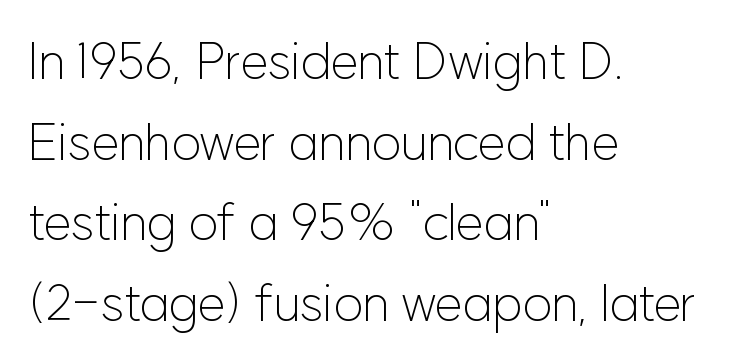
{"serif": "no", "italic": "no", "bold": "no", "weight": "light", "width": "normal", "stroke_contrast": "low", "x_height": "medium", "monospaced": "no", "underline": "no", "align": "left", "line_spacing": "normal", "line_spacing_ratio": 1.58, "letter_spacing": "normal", "letter_spacing_em": 0.0, "glyph_px": 51}
